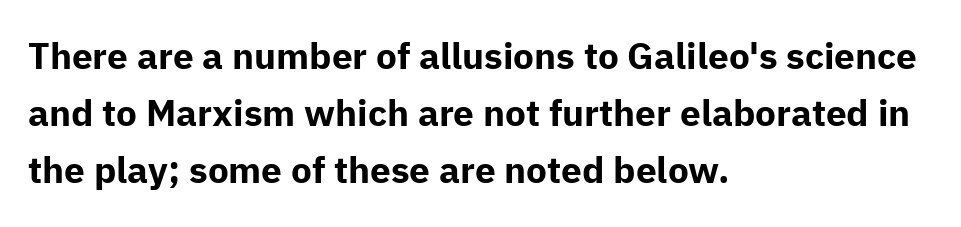
Q: Is the text bold? A: Yes.
Q: Is the text italic (slanted)? A: No, it is upright.
Q: Is the typeface a serif or a sans-serif typeface? A: Sans-serif.
Q: Is the text underlined? A: No.
Q: How is the paragraph aligned? A: Left-aligned.
Q: Is the spacing between letters normal or unusually wide? A: Normal.
Q: Is the spacing between lines tight, normal or loose? A: Normal.
Q: Width (condensed, normal, or wide)? A: Normal.
Q: Stroke contrast? A: Low.
Q: x-height? A: Medium.
Q: Monospaced? A: No.
